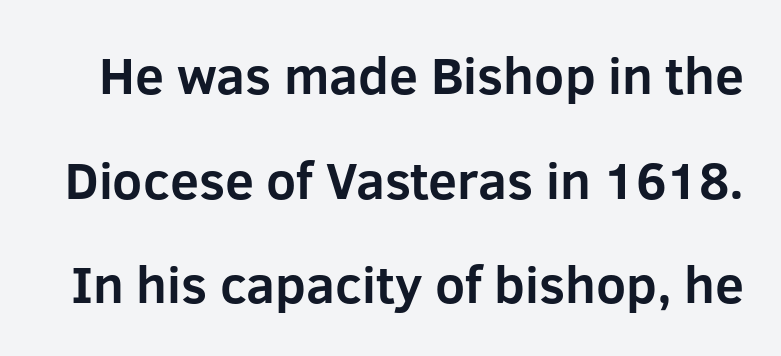
Q: Is the text bold? A: Yes.
Q: Is the text italic (slanted)? A: No, it is upright.
Q: Is the typeface a serif or a sans-serif typeface? A: Sans-serif.
Q: Is the text underlined? A: No.
Q: Is the spacing between letters normal or unusually wide? A: Normal.
Q: Is the spacing between lines tight, normal or loose? A: Loose.
Q: Width (condensed, normal, or wide)? A: Normal.
Q: Stroke contrast? A: Low.
Q: x-height? A: Medium.
Q: Monospaced? A: No.
